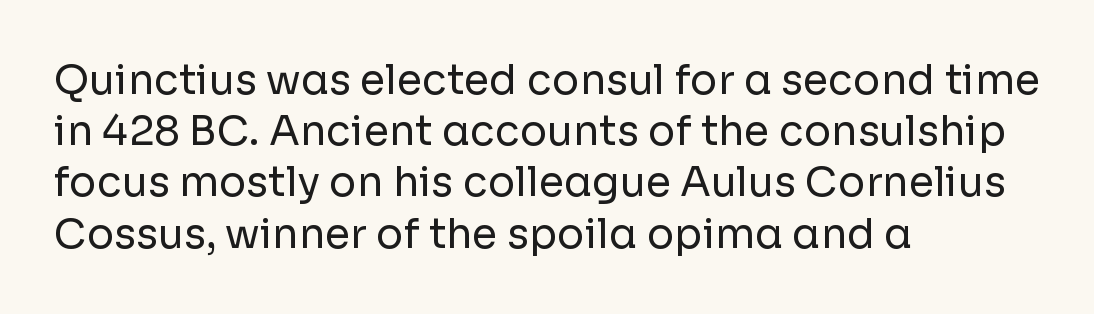
Spacing verdict: proportional, widths tailored to each character. No italicization has been applied; the sample stays upright. The zone under the glyphs is completely vacant. Compared with a typical body face, this is equally light or lighter still. The type family on display is of the sans-serif kind.
